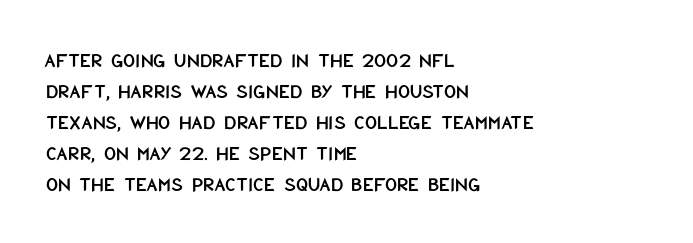
Q: Is the text italic (slanted)? A: No, it is upright.
Q: Is the text underlined? A: No.
Q: How is the paragraph aligned? A: Left-aligned.
Q: Is the spacing between letters normal or unusually wide? A: Normal.
Q: Is the spacing between lines tight, normal or loose? A: Normal.
